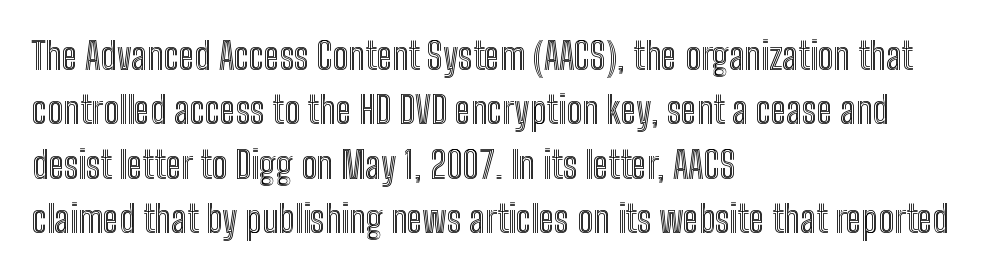
The image shows 38 px condensed type, upright; set left-aligned, normal line spacing (1.43x), normal letter spacing, not underlined; a medium x-height.
